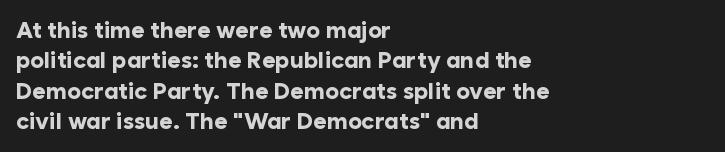
Each word holds together tightly as a unit, with standard inter-letter gaps. Typeset ragged right — the left edge is the straight one. Has an underline been added? It has not. The passage shown stacks its lines at a standard gap. A typesetter would mark this as roman, not italic. The passage shown is emphatically bold.
